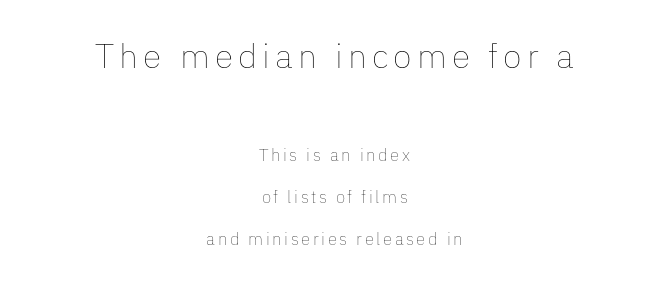
The image shows 34 px thin type, upright; set centered, loose line spacing (2.47x), not underlined; the first (top) block is 2.0x larger; low stroke contrast and a medium x-height.
